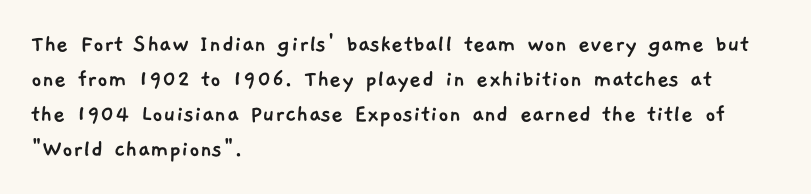
Q: Is the text underlined? A: No.
Q: How is the paragraph aligned? A: Left-aligned.
Q: Is the spacing between letters normal or unusually wide? A: Normal.
Q: Is the spacing between lines tight, normal or loose? A: Normal.
